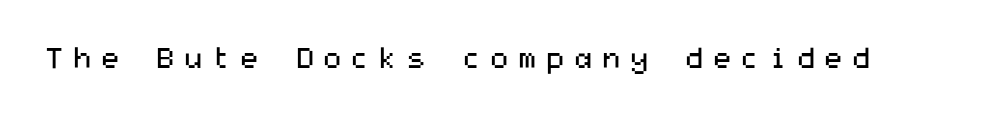
Characters follow at a spacing far wider than the type designer built in. No word sits above an underline. It's the straight-up-and-down kind of type. The strokes are not fattened; the text isn't bold. Type style note: lacks serifs.
